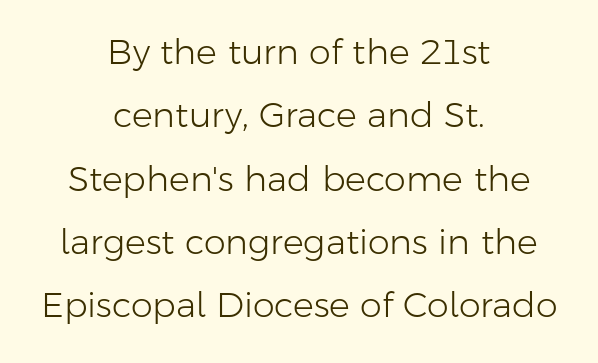
Q: Is the text bold? A: No.
Q: Is the text italic (slanted)? A: No, it is upright.
Q: Is the typeface a serif or a sans-serif typeface? A: Sans-serif.
Q: Is the text underlined? A: No.
Q: How is the paragraph aligned? A: Centered.
Q: Is the spacing between letters normal or unusually wide? A: Normal.
Q: Width (condensed, normal, or wide)? A: Normal.
Q: Stroke contrast? A: Low.
Q: x-height? A: Medium.
Q: Monospaced? A: No.
